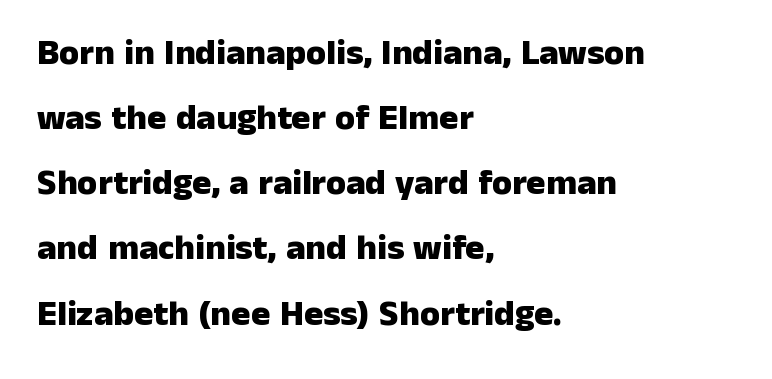
Q: Is the text bold? A: Yes.
Q: Is the text italic (slanted)? A: No, it is upright.
Q: Is the typeface a serif or a sans-serif typeface? A: Sans-serif.
Q: Is the text underlined? A: No.
Q: How is the paragraph aligned? A: Left-aligned.
Q: Is the spacing between letters normal or unusually wide? A: Normal.
Q: Width (condensed, normal, or wide)? A: Normal.
Q: Stroke contrast? A: Low.
Q: x-height? A: Medium.
Q: Monospaced? A: No.
